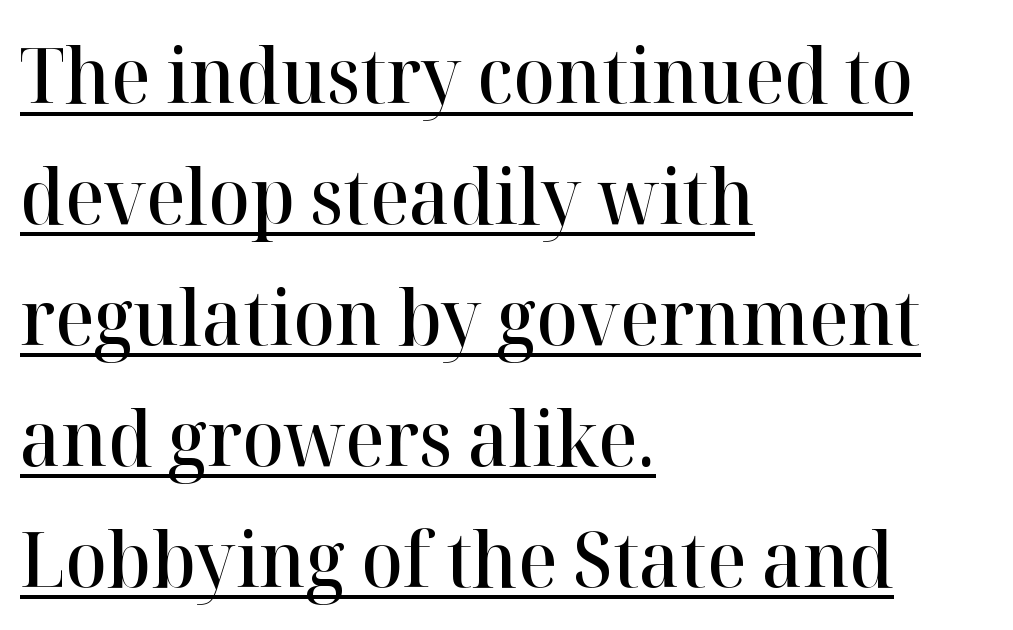
Q: Is the text bold? A: Semi-bold.
Q: Is the text italic (slanted)? A: No, it is upright.
Q: Is the typeface a serif or a sans-serif typeface? A: Serif.
Q: Is the text underlined? A: Yes.
Q: How is the paragraph aligned? A: Left-aligned.
Q: Is the spacing between letters normal or unusually wide? A: Normal.
Q: Is the spacing between lines tight, normal or loose? A: Normal.
Q: Width (condensed, normal, or wide)? A: Normal.
Q: Stroke contrast? A: High.
Q: x-height? A: Medium.
Q: Monospaced? A: No.
